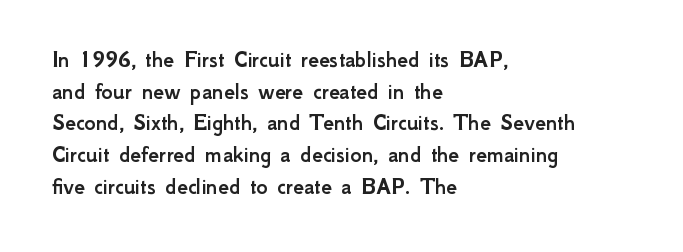
Q: Is the text italic (slanted)? A: No, it is upright.
Q: Is the text underlined? A: No.
Q: How is the paragraph aligned? A: Left-aligned.
Q: Is the spacing between letters normal or unusually wide? A: Normal.
Q: Is the spacing between lines tight, normal or loose? A: Normal.
